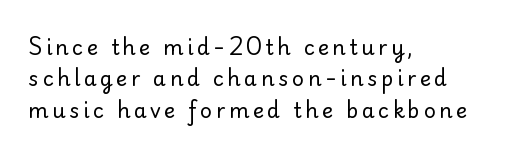
{"italic": "no", "bold": "no", "underline": "no", "align": "left", "line_spacing": "normal", "line_spacing_ratio": 1.5, "glyph_px": 21}
